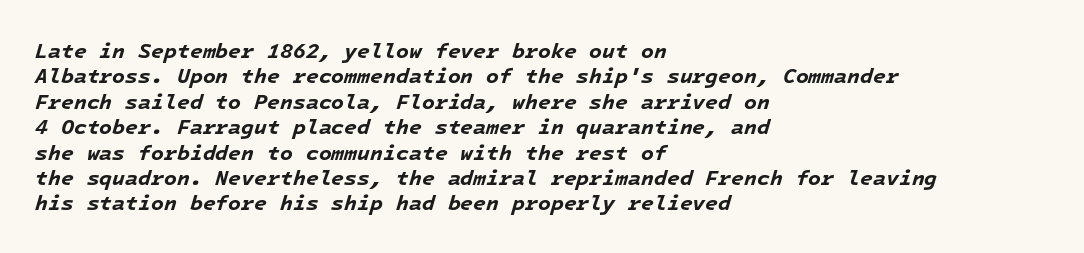
{"italic": "yes", "lean": "right", "slant_degrees": 16, "bold": "yes", "underline": "no", "align": "left", "line_spacing_ratio": 1.21, "letter_spacing": "normal", "letter_spacing_em": 0.0, "glyph_px": 21}
